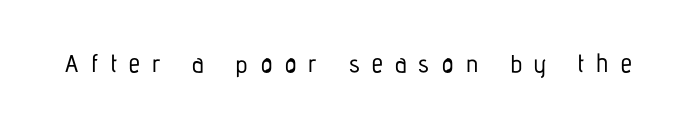
{"italic": "no", "underline": "no", "letter_spacing": "wide", "letter_spacing_em": 0.49, "glyph_px": 25}
